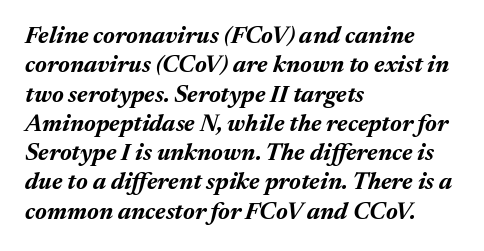
The image shows 24 px bold type, italic (leaning right); set left-aligned, line spacing 1.22x, normal letter spacing, not underlined.
